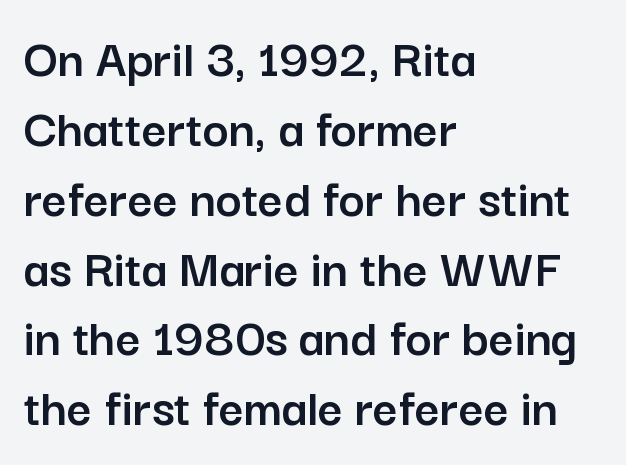
Words float on clear page, feet unadorned. Does the leading feel generous? No, just average. A sans-serif font was chosen for this passage. Unlike italic type, these characters show no tilt at all.
